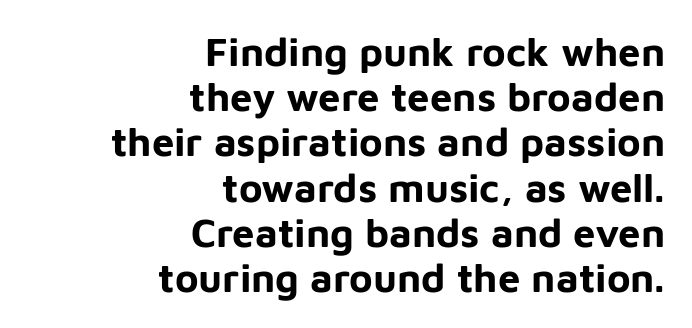
The image shows 40 px bold sans-serif type, upright; set right-aligned, tight line spacing (1.13x), normal letter spacing, not underlined; low stroke contrast and a medium x-height.
